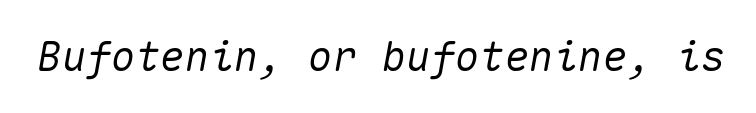
Q: Is the text italic (slanted)? A: Yes, it leans right by about 10 degrees.
Q: Is the text underlined? A: No.
Q: Is the spacing between letters normal or unusually wide? A: Normal.
Q: Width (condensed, normal, or wide)? A: Normal.
Q: Stroke contrast? A: Medium.
Q: x-height? A: Medium.
Q: Monospaced? A: Yes.
